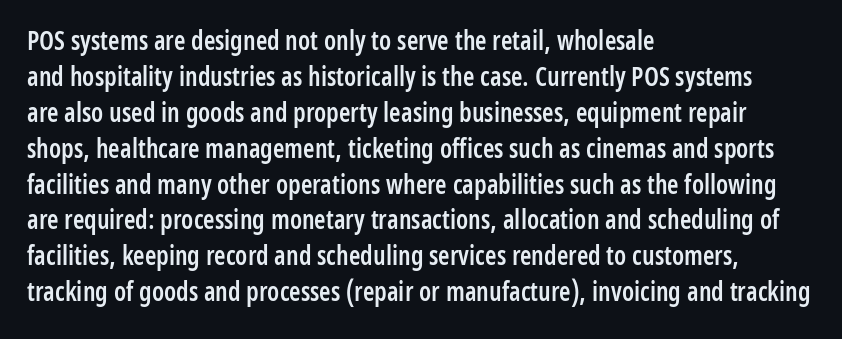
The image shows 26 px text type, upright; set left-aligned, normal line spacing (1.38x), normal letter spacing, not underlined.
